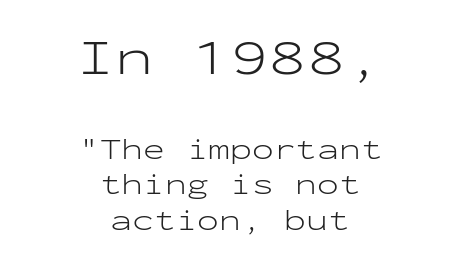
This sample uses a sans-serif face. Teacher's note: observe the equal gaps on both sides — that is centered alignment. Lines of text with bare space underneath. Caption: standard tracking, unaltered. Type size steps down from the first block to the second.
